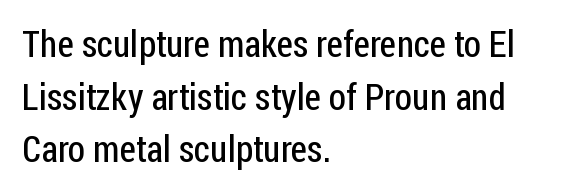
Proportional: the letters do not fall into vertical columns. Rows of type keep a routine distance in the vertical direction. Only glyphs here, with clear space below each row. If you drew a line through each stem, it would be perfectly vertical.
